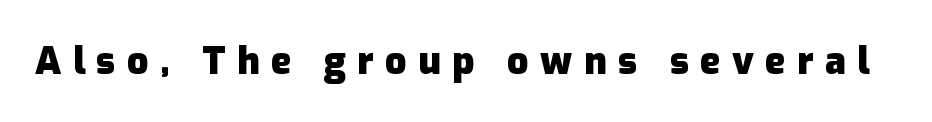
The image shows 38 px heavy sans-serif type, upright; set unusually wide letter spacing (+0.3 em), not underlined; low stroke contrast and a medium x-height.
